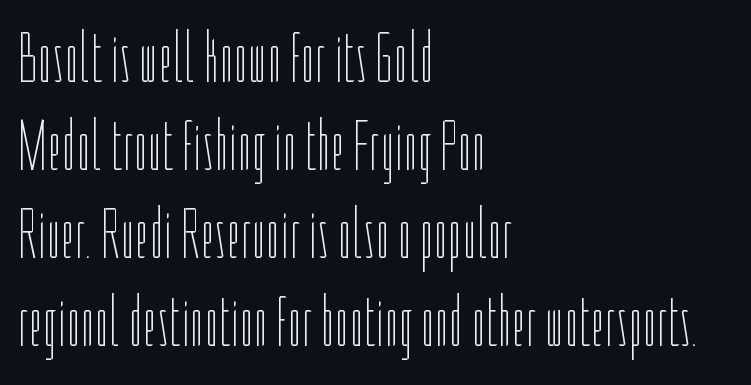
Q: Is the text bold? A: No.
Q: Is the text italic (slanted)? A: No, it is upright.
Q: Is the text underlined? A: No.
Q: How is the paragraph aligned? A: Left-aligned.
Q: Is the spacing between letters normal or unusually wide? A: Normal.
Q: Width (condensed, normal, or wide)? A: Condensed.
Q: Stroke contrast? A: Low.
Q: x-height? A: Medium.
Q: Monospaced? A: No.
